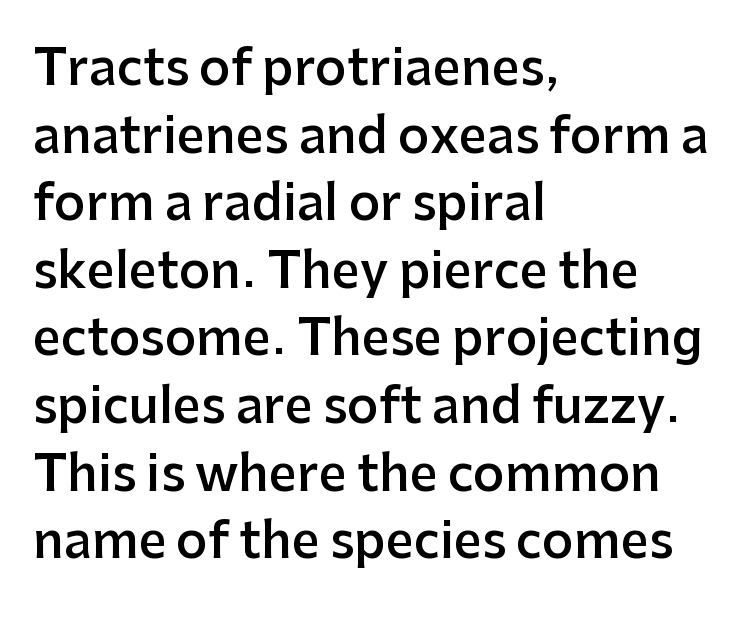
Plain, unruled lines of type. Every character sits straight up, as roman type does. Check where the strokes stop: nothing finishes them off — pure sans. The strokes are fattened partway — semibold, not bold. These lines are rendered in a variable-pitch font. Line beginnings align vertically; line endings do not.
